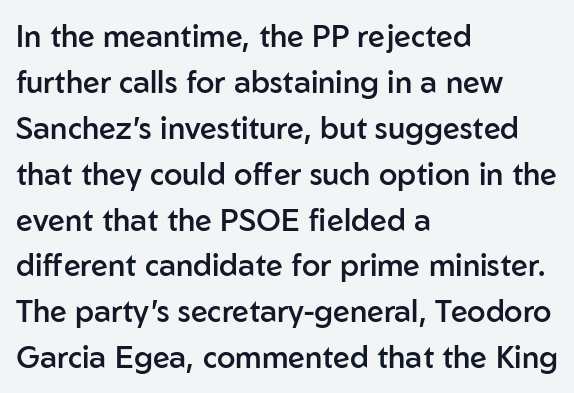
The image shows 30 px semibold sans-serif type, upright; set left-aligned, normal line spacing (1.53x), normal letter spacing, not underlined; low stroke contrast and a medium x-height.
